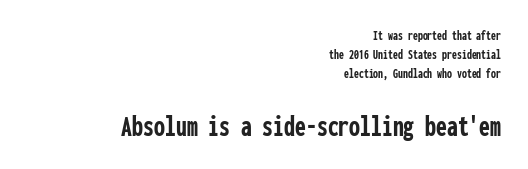
{"serif": "no", "italic": "no", "bold": "yes", "weight": "semibold", "width": "condensed", "stroke_contrast": "low", "x_height": "medium", "monospaced": "yes", "underline": "no", "align": "right", "line_spacing": "normal", "line_spacing_ratio": 1.36, "letter_spacing": "normal", "letter_spacing_em": 0.0, "larger_block": "second", "size_ratio": 2.21, "glyph_px": 31}
